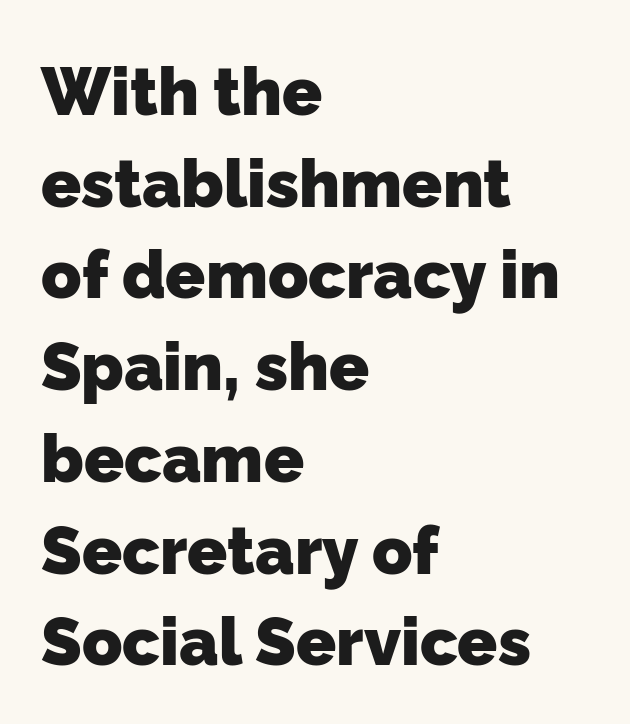
Each word holds together tightly as a unit, with standard inter-letter gaps. The paragraph has a hard left edge and a soft right edge. Does the weight exceed regular? Yes, all the way to bold. Each letter keeps its own natural width here, so spacing adapts to shape. Whoever set this chose a conventional vertical rhythm.
